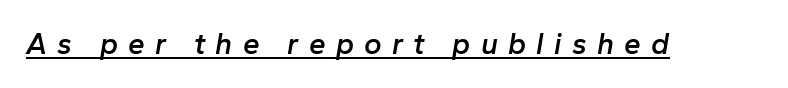
{"italic": "yes", "lean": "right", "slant_degrees": 10, "bold": "semi", "weight": "semibold", "width": "normal", "stroke_contrast": "low", "x_height": "medium", "monospaced": "no", "underline": "yes", "letter_spacing": "wide", "letter_spacing_em": 0.34, "glyph_px": 30}
